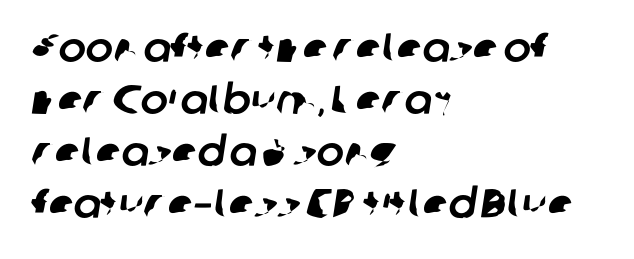
Q: Is the typeface a serif or a sans-serif typeface? A: Sans-serif.
Q: Is the text underlined? A: No.
Q: How is the paragraph aligned? A: Left-aligned.
Q: Is the spacing between letters normal or unusually wide? A: Normal.
Q: Is the spacing between lines tight, normal or loose? A: Normal.
Q: Width (condensed, normal, or wide)? A: Normal.
Q: Stroke contrast? A: Low.
Q: x-height? A: Medium.
Q: Monospaced? A: No.
